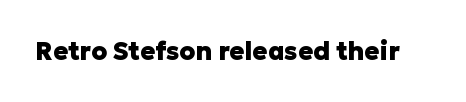
Underlining? Definitely not there. Strong, thick strokes mark this as bold type. This sample uses an upright cut, with every glyph sitting square on the baseline. A typesetter would call this zero additional tracking.
